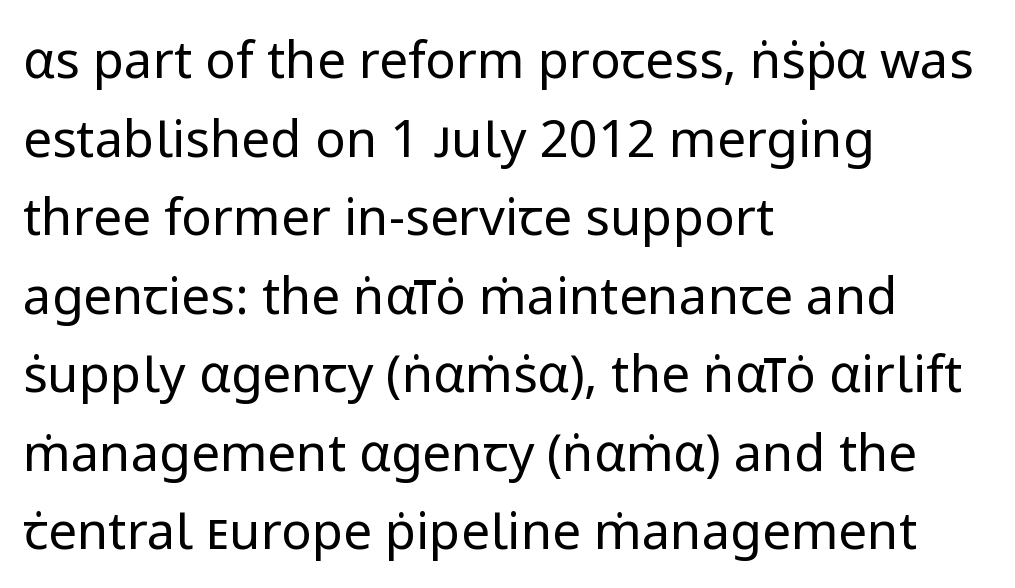
The letters advance in unequal steps, a hallmark of proportional type. The typography opts for an upright posture over an oblique one. Is there much room between lines? A standard amount, neither cramped nor airy. Caption: multi-line text, flush left, ragged right. Regarding serifs, this sample does without them. Bold? No — there's no thickening of the strokes.
